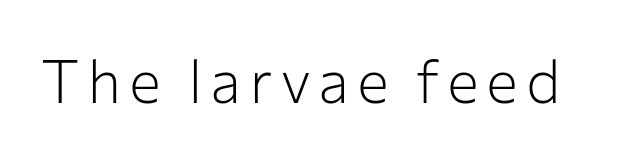
Q: Is the text bold? A: No.
Q: Is the text italic (slanted)? A: No, it is upright.
Q: Is the typeface a serif or a sans-serif typeface? A: Sans-serif.
Q: Is the text underlined? A: No.
Q: Width (condensed, normal, or wide)? A: Normal.
Q: Stroke contrast? A: Low.
Q: x-height? A: Medium.
Q: Monospaced? A: No.
